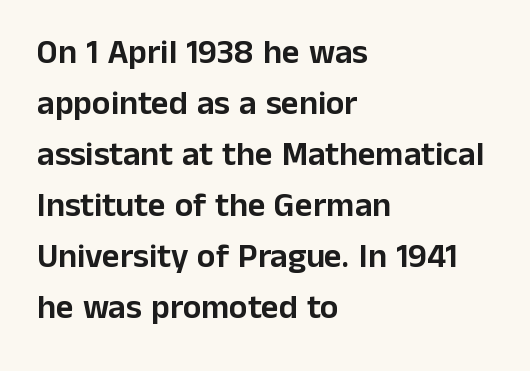
Here the glyphs are tracked normally, forming tight word shapes. Honestly, there is no underline to notice here at all. The typeface chosen for these lines omits serifs. Do the characters align in a grid? No, the font is proportional. Notice how the stems are strictly vertical — no italics here. Notice how descenders clear the ascenders below comfortably — that's standard leading.
